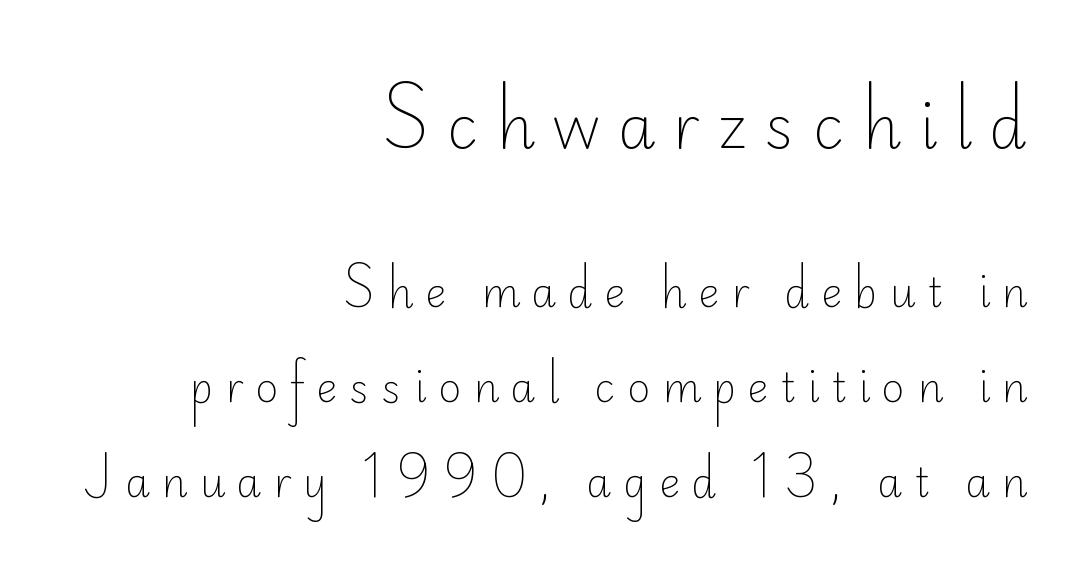
Q: Is the text bold? A: No.
Q: Is the text italic (slanted)? A: No, it is upright.
Q: Is the typeface a serif or a sans-serif typeface? A: Sans-serif.
Q: Is the text underlined? A: No.
Q: How is the paragraph aligned? A: Right-aligned.
Q: Is the spacing between letters normal or unusually wide? A: Unusually wide.
Q: Is the spacing between lines tight, normal or loose? A: Loose.
Q: Which block of text is set in a larger size, the first (top) or the second (bottom)? A: The first (top) one.
Q: Width (condensed, normal, or wide)? A: Normal.
Q: Stroke contrast? A: Low.
Q: x-height? A: Small.
Q: Monospaced? A: No.
